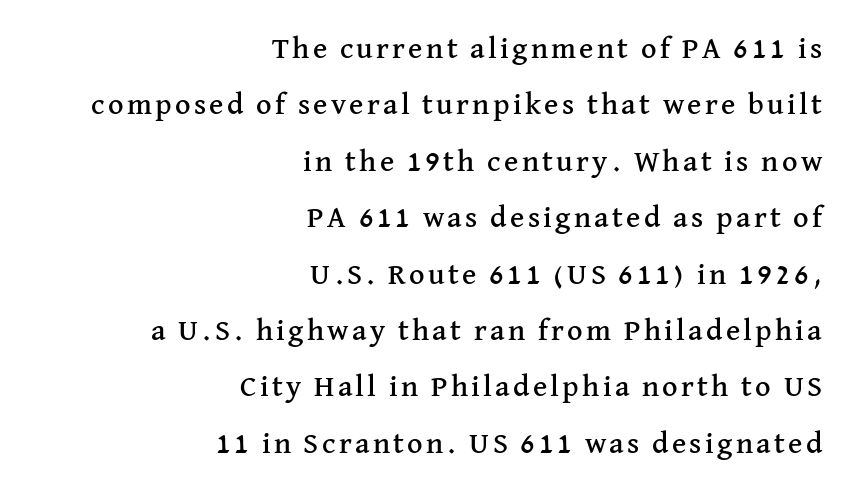
The image shows 30 px serif type, upright; set right-aligned, line spacing 1.88x, not underlined; medium stroke contrast and a medium x-height.
